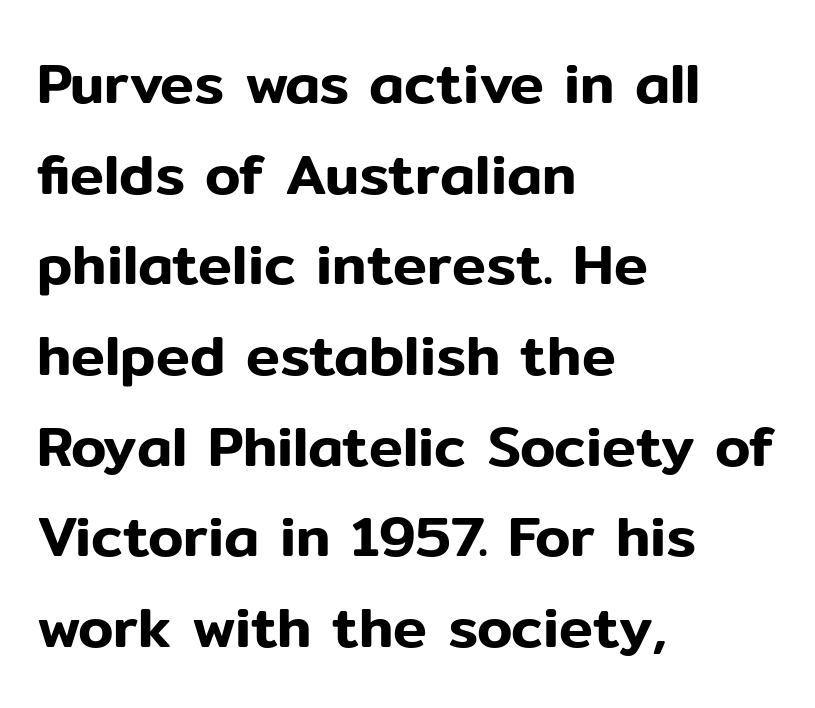
Q: Is the text italic (slanted)? A: No, it is upright.
Q: Is the typeface a serif or a sans-serif typeface? A: Sans-serif.
Q: Is the text underlined? A: No.
Q: How is the paragraph aligned? A: Left-aligned.
Q: Is the spacing between letters normal or unusually wide? A: Normal.
Q: Is the spacing between lines tight, normal or loose? A: Normal.
Q: Width (condensed, normal, or wide)? A: Normal.
Q: Stroke contrast? A: Low.
Q: x-height? A: Medium.
Q: Monospaced? A: No.
